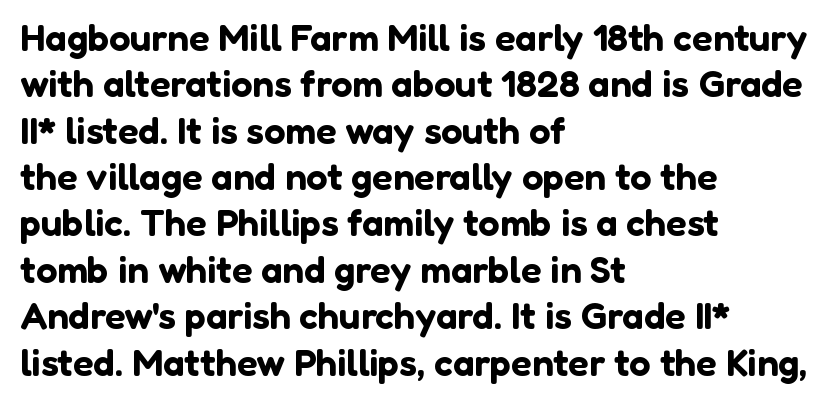
{"serif": "no", "italic": "no", "width": "normal", "stroke_contrast": "low", "x_height": "medium", "monospaced": "no", "underline": "no", "align": "left", "line_spacing_ratio": 1.22, "letter_spacing": "normal", "letter_spacing_em": 0.0, "glyph_px": 38}
